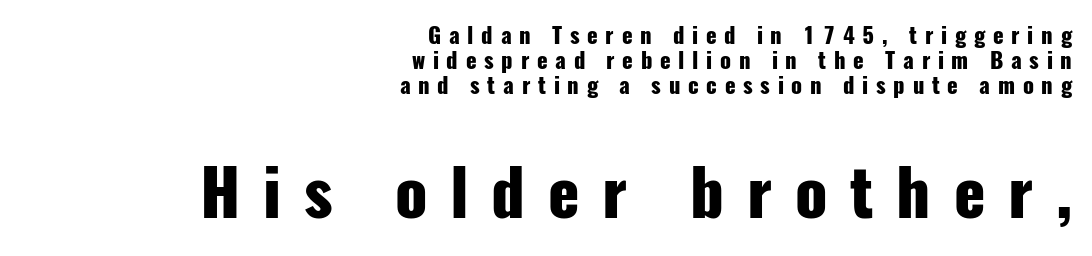
The image shows 65 px heavy, condensed sans-serif type, upright; set right-aligned, tight line spacing (1.13x), unusually wide letter spacing (+0.35 em), not underlined; the second (bottom) block is 2.95x larger; low stroke contrast and a medium x-height.
